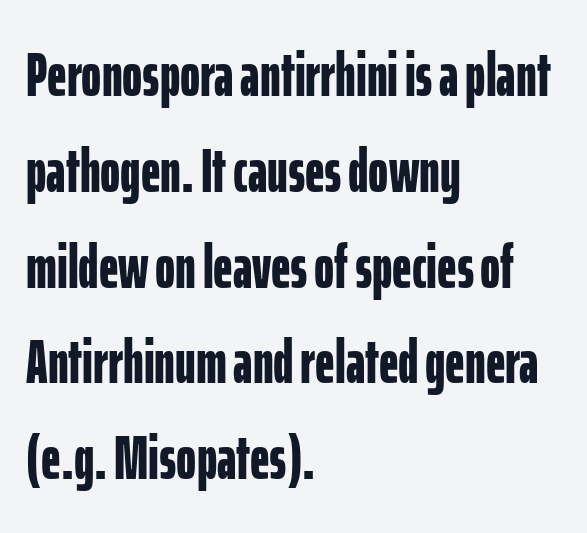
Does the type have serifs? No, each stem ends abruptly. Where is the straight margin? On the left. Underline: absent. The letters sit at their default tracking, neither squeezed nor spread. You can tell it's not italic because the verticals are truly vertical. Strong, thick strokes mark this as bold type.
